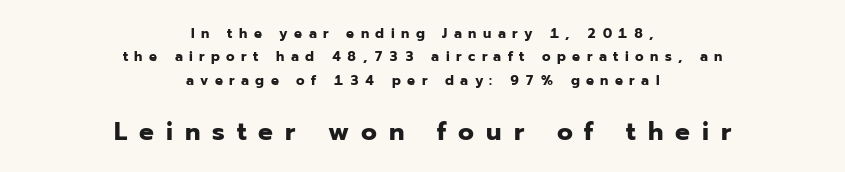
{"italic": "no", "bold": "yes", "underline": "no", "align": "center", "line_spacing": "normal", "line_spacing_ratio": 1.67, "letter_spacing": "wide", "letter_spacing_em": 0.46, "larger_block": "second", "size_ratio": 1.86, "glyph_px": 26}
